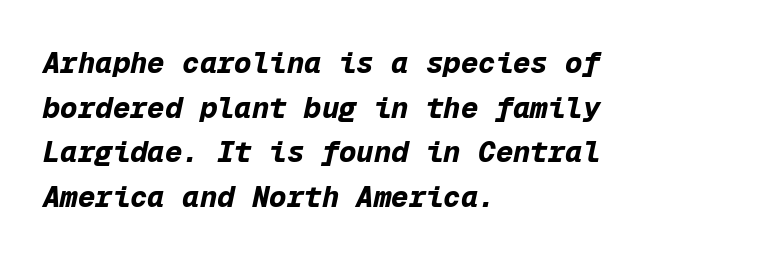
Look at the tracking — it's just the regular setting, nothing added. The letters are slanted; this is an italic face. Summary of weight: heavy, a full bold. Is this a fixed-width face? Yes — each glyph sits in an identical cell. This rendering uses left alignment, leaving the right contour irregular.
